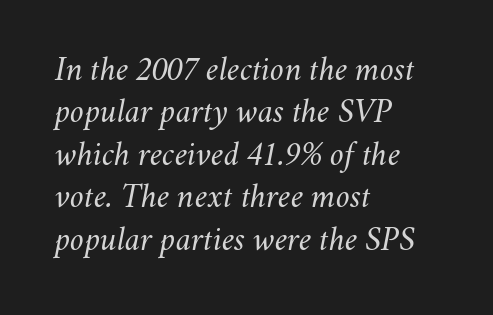
Q: Is the text bold? A: No.
Q: Is the text italic (slanted)? A: Yes, it leans right by about 11 degrees.
Q: Is the text underlined? A: No.
Q: How is the paragraph aligned? A: Left-aligned.
Q: Is the spacing between letters normal or unusually wide? A: Normal.
Q: Is the spacing between lines tight, normal or loose? A: Normal.
Q: Width (condensed, normal, or wide)? A: Normal.
Q: Stroke contrast? A: Medium.
Q: x-height? A: Small.
Q: Monospaced? A: No.
